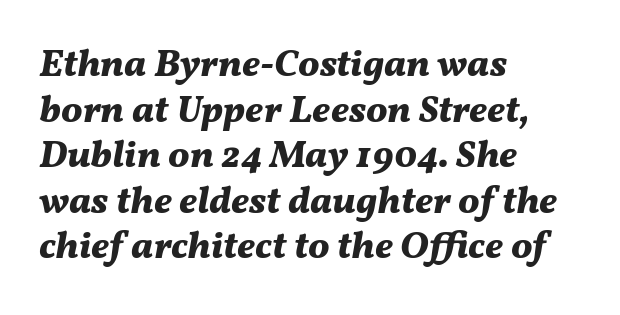
Q: Is the text bold? A: Yes.
Q: Is the text italic (slanted)? A: Yes, it leans right by about 11 degrees.
Q: Is the text underlined? A: No.
Q: How is the paragraph aligned? A: Left-aligned.
Q: Is the spacing between letters normal or unusually wide? A: Normal.
Q: Width (condensed, normal, or wide)? A: Normal.
Q: Stroke contrast? A: Medium.
Q: x-height? A: Medium.
Q: Monospaced? A: No.
